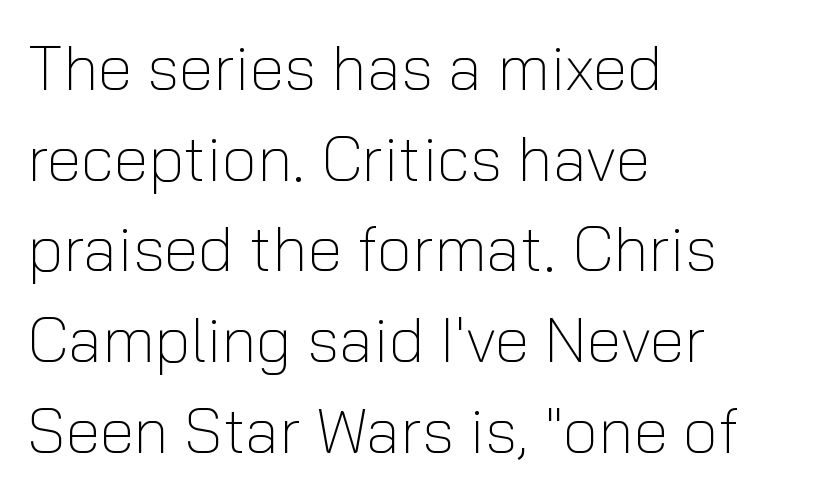
The font sits on the lighter half of the weight spectrum, regular included. The zone under the glyphs is completely vacant. Regarding serifs, this sample does without them. When letters stand straight like this, we call the style roman or upright. The face used here is rendered with its standard letterfit.
